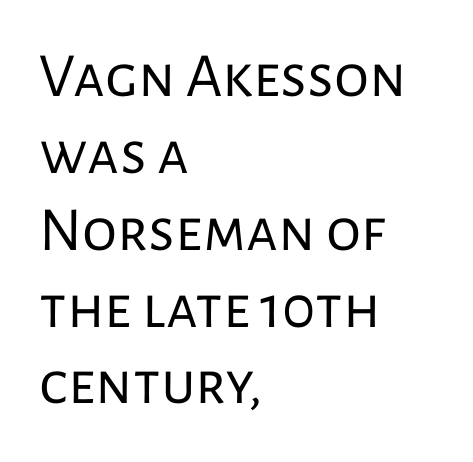
The image shows 63 px regular-weight sans-serif type, upright; set left-aligned, line spacing 1.22x, normal letter spacing, not underlined; low stroke contrast and a medium x-height.
